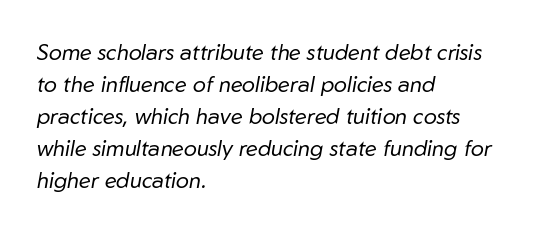
Q: Is the text bold? A: No.
Q: Is the text italic (slanted)? A: Yes, it leans right by about 10 degrees.
Q: Is the text underlined? A: No.
Q: How is the paragraph aligned? A: Left-aligned.
Q: Is the spacing between letters normal or unusually wide? A: Normal.
Q: Is the spacing between lines tight, normal or loose? A: Normal.
